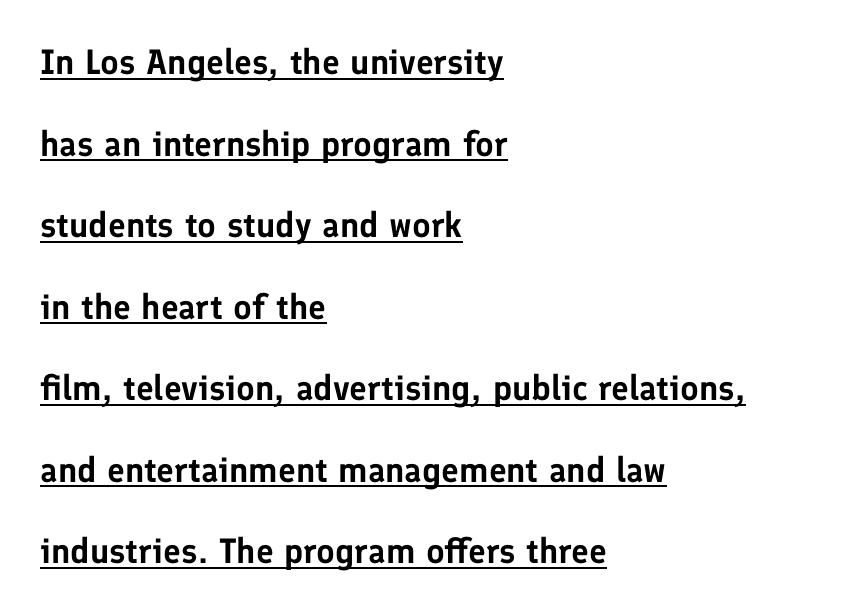
Q: Is the text italic (slanted)? A: No, it is upright.
Q: Is the typeface a serif or a sans-serif typeface? A: Sans-serif.
Q: Is the text underlined? A: Yes.
Q: How is the paragraph aligned? A: Left-aligned.
Q: Is the spacing between letters normal or unusually wide? A: Normal.
Q: Is the spacing between lines tight, normal or loose? A: Loose.
Q: Width (condensed, normal, or wide)? A: Normal.
Q: Stroke contrast? A: Low.
Q: x-height? A: Medium.
Q: Monospaced? A: No.
